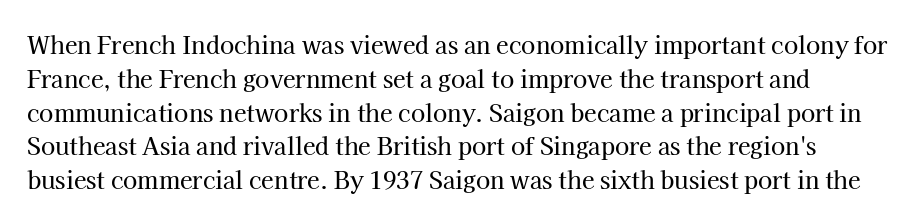
The typography opts for an upright posture over an oblique one. Reading down the column, the eye jumps a familiar distance to each next line. Tracking value appears to be zero — textbook default spacing. Has an underline been added? It has not.
